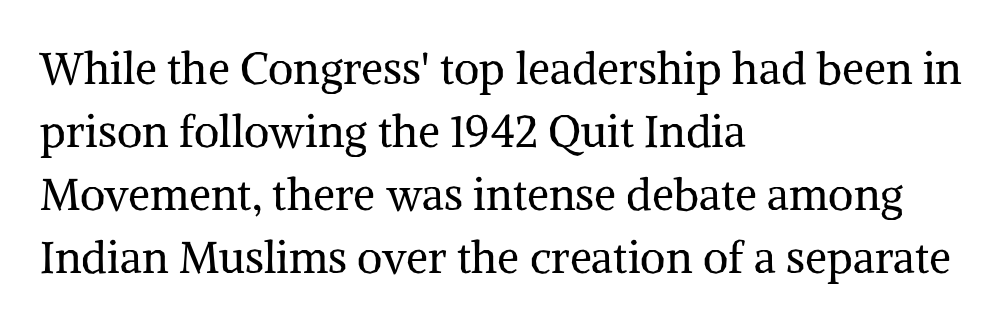
A typesetter would call this zero additional tracking. Stems here are at most as thick as an everyday book face. Note the varied advance widths — an 'i' is clearly narrower than an 'm'. Does the copy run flush right? No — it runs flush left.
